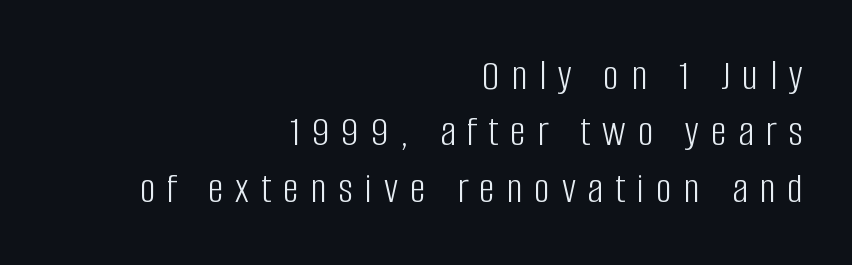
Q: Is the text bold? A: No.
Q: Is the text italic (slanted)? A: No, it is upright.
Q: Is the typeface a serif or a sans-serif typeface? A: Sans-serif.
Q: Is the text underlined? A: No.
Q: How is the paragraph aligned? A: Right-aligned.
Q: Is the spacing between letters normal or unusually wide? A: Unusually wide.
Q: Is the spacing between lines tight, normal or loose? A: Normal.
Q: Width (condensed, normal, or wide)? A: Condensed.
Q: Stroke contrast? A: Low.
Q: x-height? A: Large.
Q: Monospaced? A: No.
